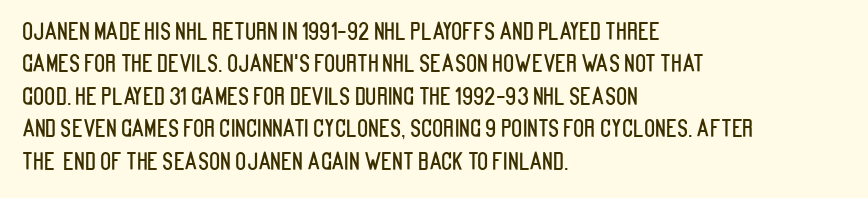
{"italic": "no", "underline": "no", "align": "left", "line_spacing": "normal", "line_spacing_ratio": 1.41, "letter_spacing": "normal", "letter_spacing_em": 0.0, "glyph_px": 23}
